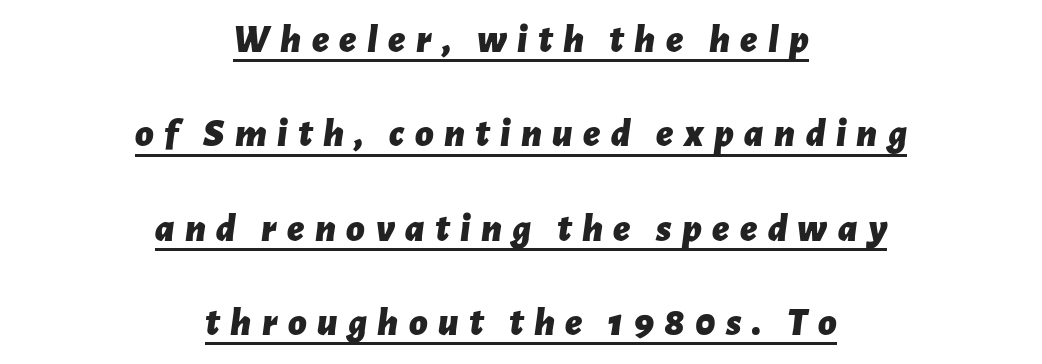
{"italic": "yes", "lean": "right", "slant_degrees": 7, "bold": "yes", "weight": "bold", "width": "normal", "stroke_contrast": "low", "x_height": "medium", "monospaced": "no", "underline": "yes", "align": "center", "line_spacing": "loose", "line_spacing_ratio": 2.36, "letter_spacing": "wide", "letter_spacing_em": 0.26, "glyph_px": 40}
